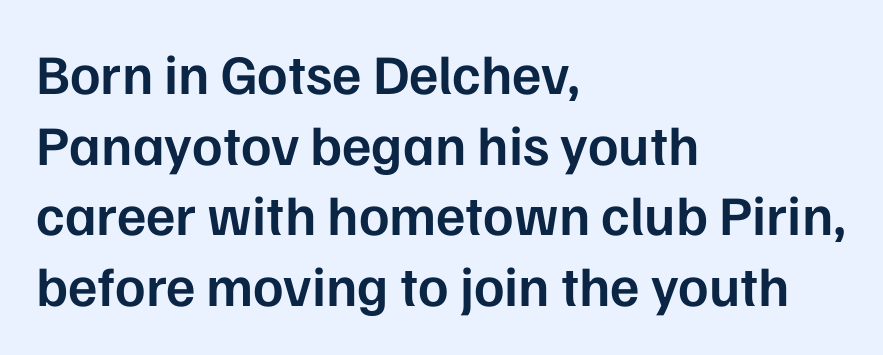
The image shows 56 px semibold sans-serif type, upright; set left-aligned, normal line spacing (1.26x), normal letter spacing, not underlined; low stroke contrast and a medium x-height.
